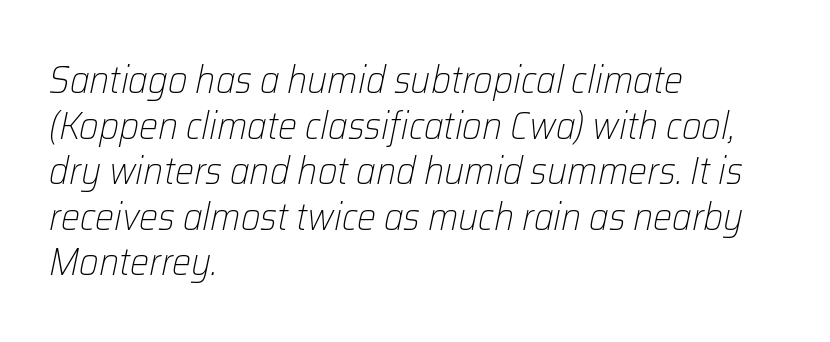
Q: Is the text bold? A: No.
Q: Is the text italic (slanted)? A: Yes, it leans right by about 12 degrees.
Q: Is the text underlined? A: No.
Q: How is the paragraph aligned? A: Left-aligned.
Q: Is the spacing between letters normal or unusually wide? A: Normal.
Q: Width (condensed, normal, or wide)? A: Normal.
Q: Stroke contrast? A: Low.
Q: x-height? A: Medium.
Q: Monospaced? A: No.
